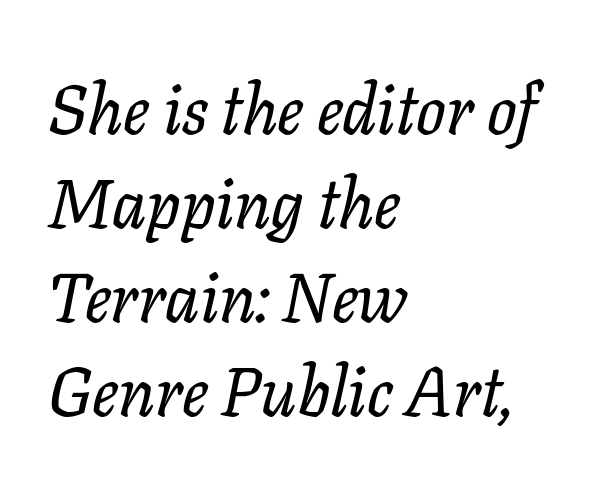
No word sits above an underline. Proportional: the letters do not fall into vertical columns. Is the type slanted? Yes — the strokes lean at a clear angle. The letterforms sit shoulder to shoulder at normal distance. The passage shown stacks its lines at a standard gap. To sum up the face: it has serifs.
